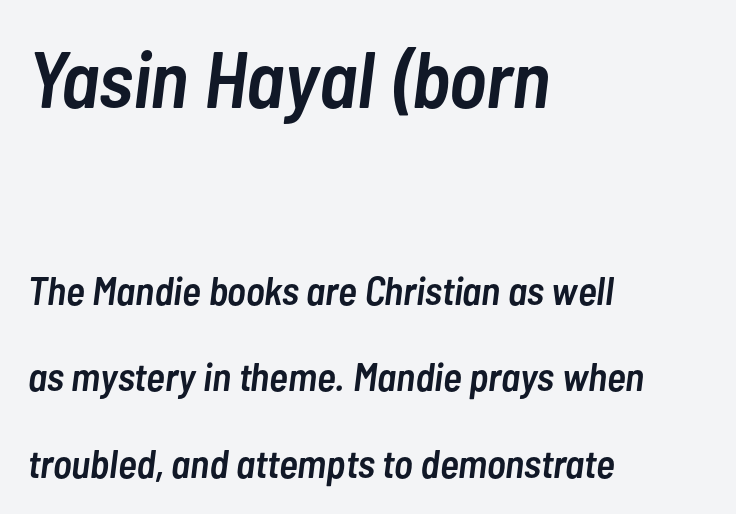
Think of a printed novel: that variable character pitch is what you see here. The strip under each line holds only bare page. Every letter is mildly thick-stroked: semibold rather than bold. Rendered with sloped, italic letterforms.
